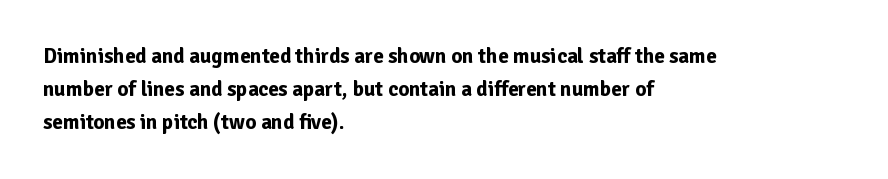
The image shows 21 px bold type, upright; set left-aligned, normal line spacing (1.56x), normal letter spacing, not underlined.
